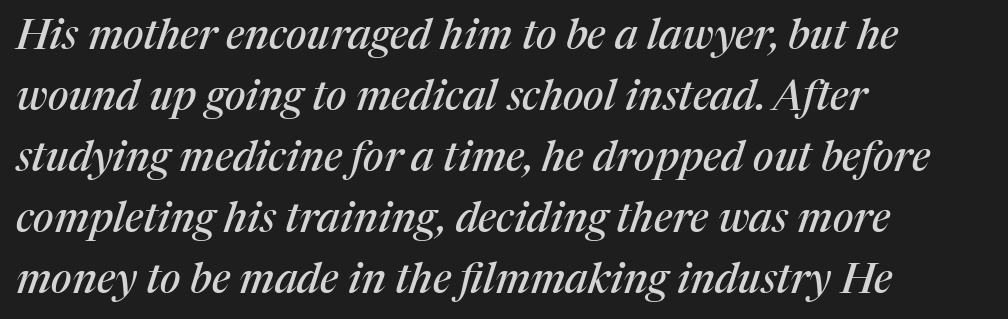
Q: Is the text italic (slanted)? A: Yes, it leans right by about 17 degrees.
Q: Is the typeface a serif or a sans-serif typeface? A: Serif.
Q: Is the text underlined? A: No.
Q: How is the paragraph aligned? A: Left-aligned.
Q: Is the spacing between letters normal or unusually wide? A: Normal.
Q: Is the spacing between lines tight, normal or loose? A: Normal.
Q: Width (condensed, normal, or wide)? A: Normal.
Q: Stroke contrast? A: Medium.
Q: x-height? A: Medium.
Q: Monospaced? A: No.
